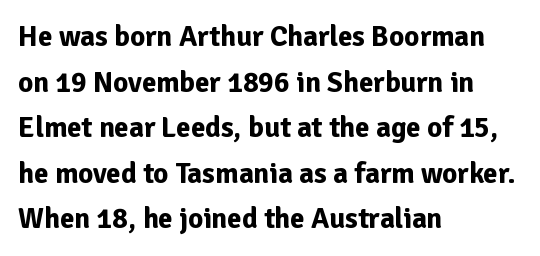
The image shows 29 px bold sans-serif type, upright; set left-aligned, normal line spacing (1.57x), normal letter spacing, not underlined; low stroke contrast and a medium x-height.
